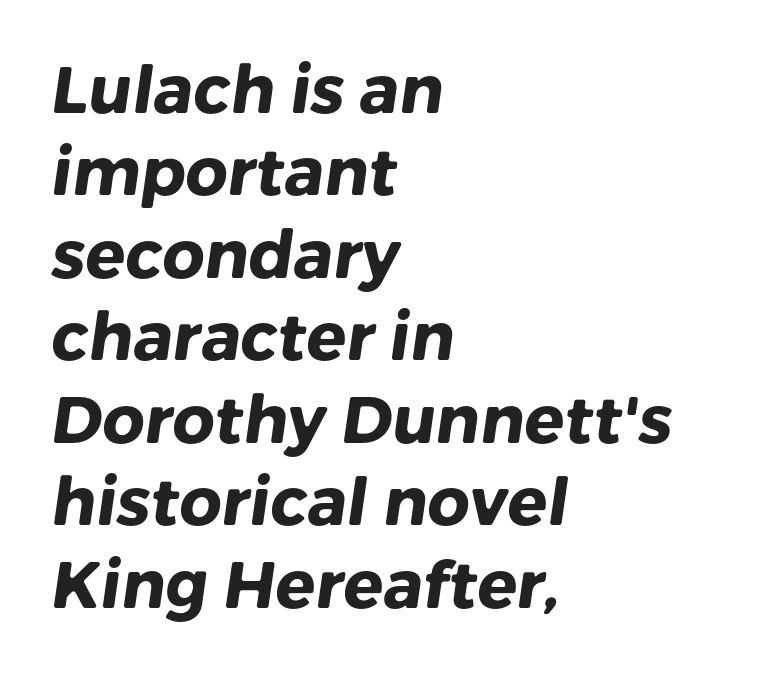
The image shows 66 px heavy sans-serif type; set left-aligned, normal line spacing (1.25x), normal letter spacing, not underlined; low stroke contrast and a medium x-height.
